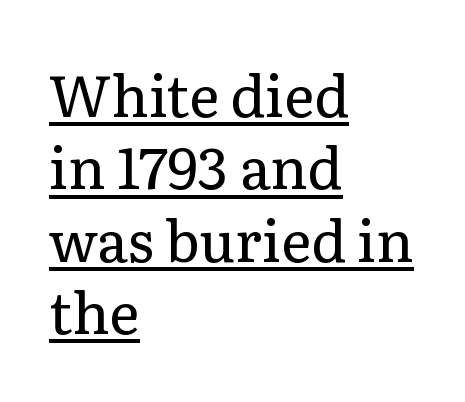
{"serif": "yes", "italic": "no", "bold": "no", "weight": "regular", "width": "normal", "stroke_contrast": "low", "x_height": "medium", "monospaced": "no", "underline": "yes", "align": "left", "line_spacing": "normal", "line_spacing_ratio": 1.27, "letter_spacing": "normal", "letter_spacing_em": 0.0, "glyph_px": 57}
